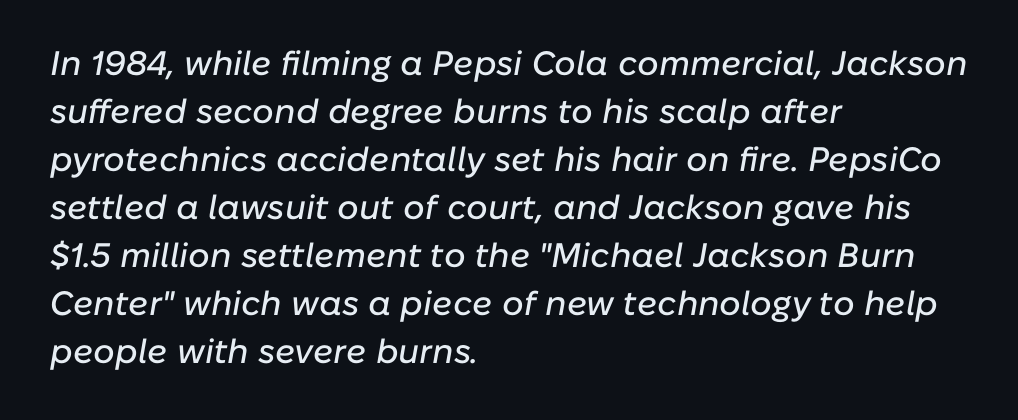
Words float on clear page, feet unadorned. Visually the block forms a straight wall on the left and a jagged coastline on the right. Each letter keeps its own natural width here, so spacing adapts to shape. Is the letter spacing exaggerated? No — it looks like the ordinary default.
